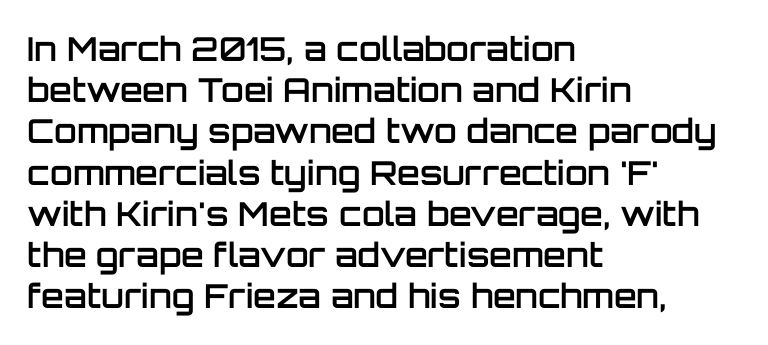
Q: Is the text bold? A: Semi-bold.
Q: Is the text italic (slanted)? A: No, it is upright.
Q: Is the typeface a serif or a sans-serif typeface? A: Sans-serif.
Q: Is the text underlined? A: No.
Q: How is the paragraph aligned? A: Left-aligned.
Q: Is the spacing between letters normal or unusually wide? A: Normal.
Q: Is the spacing between lines tight, normal or loose? A: Normal.
Q: Width (condensed, normal, or wide)? A: Normal.
Q: Stroke contrast? A: Low.
Q: x-height? A: Large.
Q: Monospaced? A: No.
